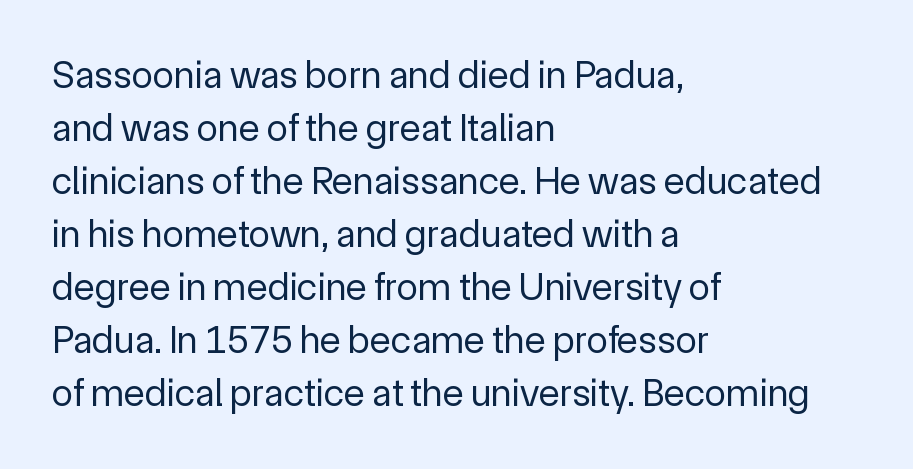
Q: Is the text bold? A: No.
Q: Is the text italic (slanted)? A: No, it is upright.
Q: Is the typeface a serif or a sans-serif typeface? A: Sans-serif.
Q: Is the text underlined? A: No.
Q: How is the paragraph aligned? A: Left-aligned.
Q: Is the spacing between letters normal or unusually wide? A: Normal.
Q: Is the spacing between lines tight, normal or loose? A: Normal.
Q: Width (condensed, normal, or wide)? A: Normal.
Q: x-height? A: Medium.
Q: Monospaced? A: No.
